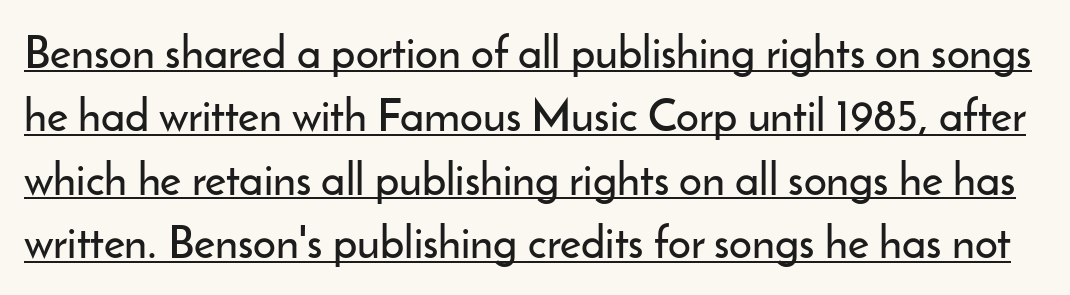
Q: Is the text italic (slanted)? A: No, it is upright.
Q: Is the typeface a serif or a sans-serif typeface? A: Sans-serif.
Q: Is the text underlined? A: Yes.
Q: Is the spacing between letters normal or unusually wide? A: Normal.
Q: Is the spacing between lines tight, normal or loose? A: Normal.
Q: Width (condensed, normal, or wide)? A: Normal.
Q: Stroke contrast? A: Low.
Q: x-height? A: Small.
Q: Monospaced? A: No.
